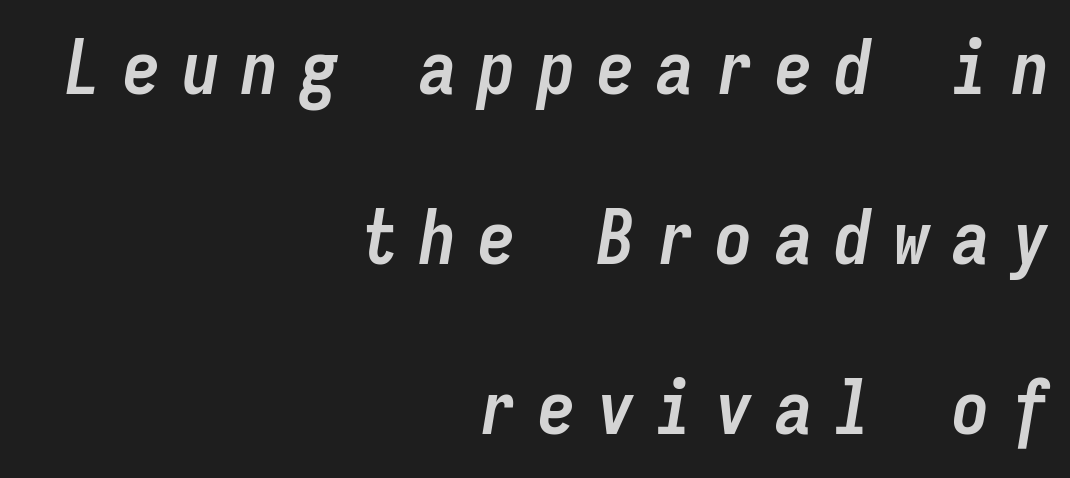
The strip under each line holds only bare page. The lettering tilts uniformly, giving the passage an italic look. A dark, heavy texture on the line: the type is bold. Spacing verdict: monospaced, one width for all characters. The typesetter chose a ragged-left arrangement here.
